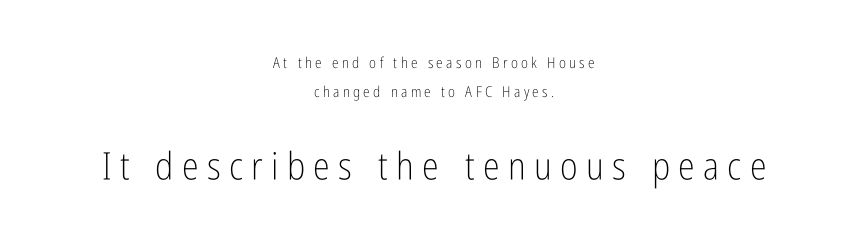
The image shows 38 px light, condensed sans-serif type, upright; set centered, loose line spacing (1.95x), unusually wide letter spacing (+0.22 em), not underlined; the second (bottom) block is 2.53x larger; low stroke contrast and a medium x-height.
